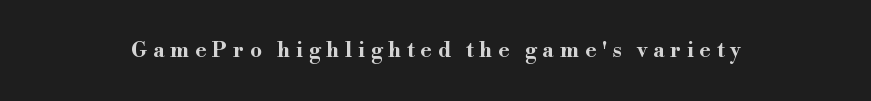
The specimen omits any rule beneath the text block's lines. Between one letter and the next there's a generous, obvious gap. Look at the stroke-to-counter ratio: heavy, a bold. This sample uses an upright cut, with every glyph sitting square on the baseline.
